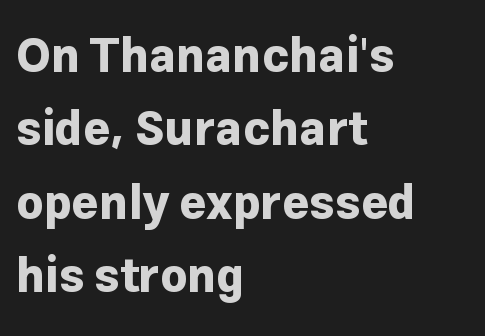
{"serif": "no", "italic": "no", "bold": "yes", "weight": "bold", "width": "normal", "stroke_contrast": "low", "x_height": "medium", "monospaced": "no", "underline": "no", "align": "left", "line_spacing": "normal", "line_spacing_ratio": 1.56, "letter_spacing": "normal", "letter_spacing_em": 0.0, "glyph_px": 47}
